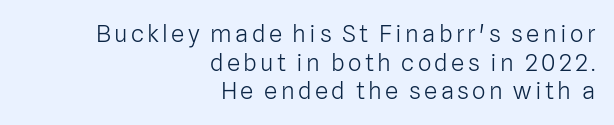
{"italic": "no", "bold": "no", "underline": "no", "align": "right", "line_spacing_ratio": 1.19, "glyph_px": 24}
